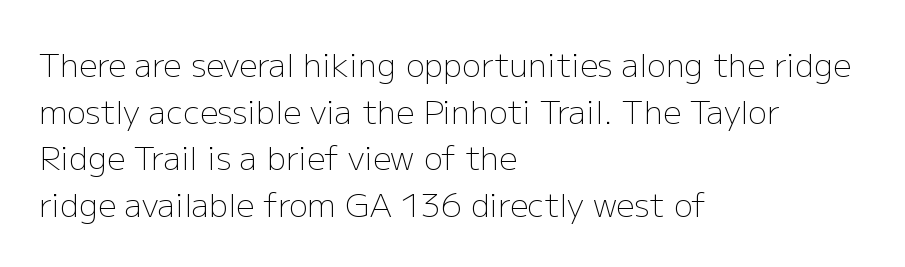
{"serif": "no", "italic": "no", "bold": "no", "weight": "light", "width": "normal", "stroke_contrast": "low", "x_height": "medium", "monospaced": "no", "underline": "no", "align": "left", "line_spacing": "normal", "line_spacing_ratio": 1.46, "letter_spacing": "normal", "letter_spacing_em": 0.0, "glyph_px": 32}
